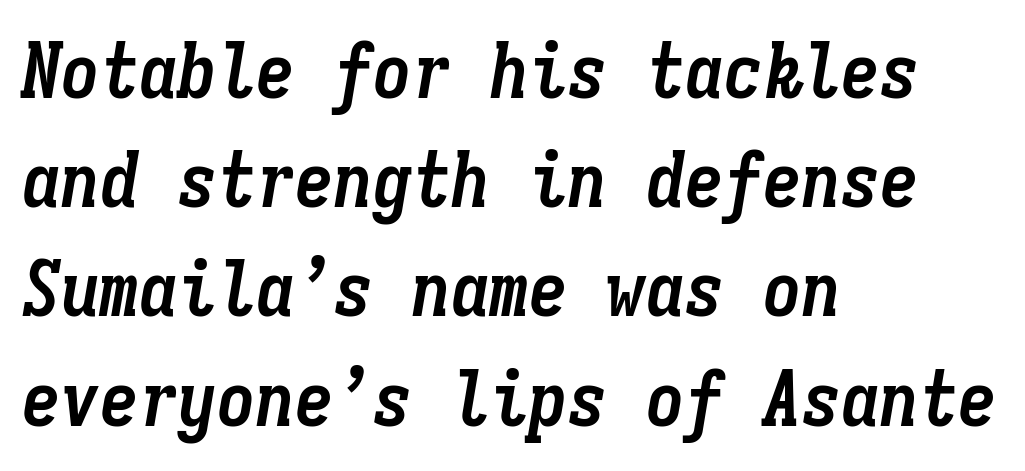
{"italic": "yes", "lean": "right", "slant_degrees": 9, "bold": "yes", "weight": "semibold", "width": "condensed", "stroke_contrast": "low", "x_height": "medium", "monospaced": "yes", "underline": "no", "align": "left", "line_spacing": "normal", "line_spacing_ratio": 1.4, "letter_spacing": "normal", "letter_spacing_em": 0.0, "glyph_px": 78}
